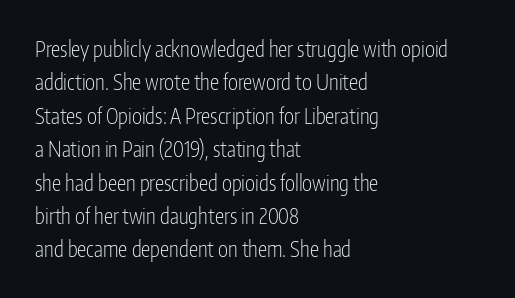
How would I describe the line gaps? Plain and ordinary. Weight: in the light-to-regular range. The type is set solid horizontally, with unmodified tracking. The lines are quadded left.
